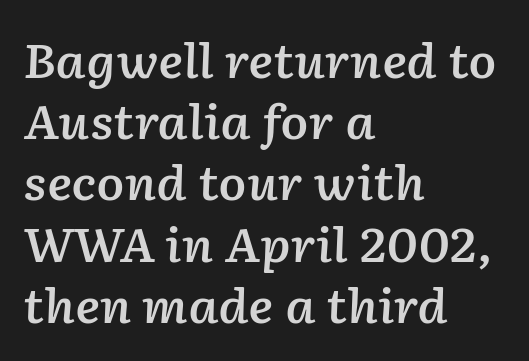
Layout note: lines flush left. Slant detected: the letters are inclined. Varying glyph widths throughout — classic text-font behaviour. Normally led — the rows are evenly, conventionally spaced. Inter-character spacing is left at the font's built-in metrics. The glyphs have the mass of a demibold cut, below bold.
